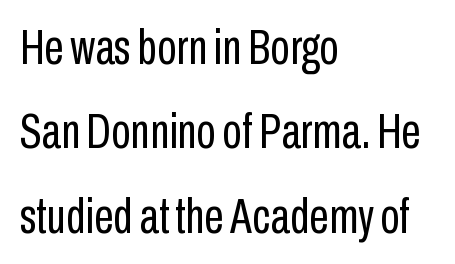
Q: Is the text bold? A: No.
Q: Is the text italic (slanted)? A: No, it is upright.
Q: Is the typeface a serif or a sans-serif typeface? A: Sans-serif.
Q: Is the text underlined? A: No.
Q: How is the paragraph aligned? A: Left-aligned.
Q: Is the spacing between letters normal or unusually wide? A: Normal.
Q: Is the spacing between lines tight, normal or loose? A: Normal.
Q: Width (condensed, normal, or wide)? A: Condensed.
Q: Stroke contrast? A: Low.
Q: x-height? A: Medium.
Q: Monospaced? A: No.
